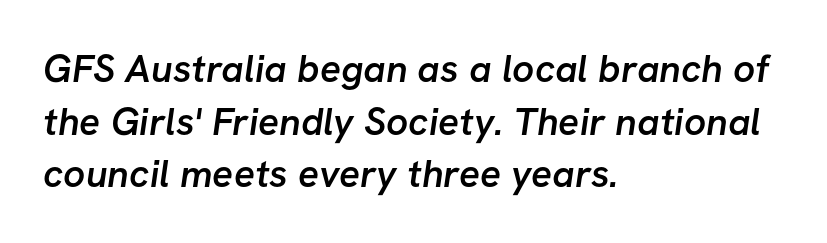
The image shows 39 px semibold sans-serif type; set left-aligned, normal line spacing (1.35x), normal letter spacing, not underlined; low stroke contrast and a medium x-height.
